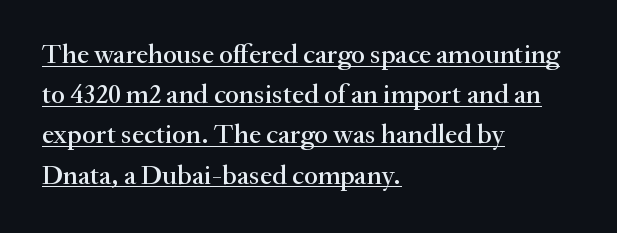
The image shows 27 px text type, upright; set left-aligned, normal line spacing (1.49x), normal letter spacing, underlined.
